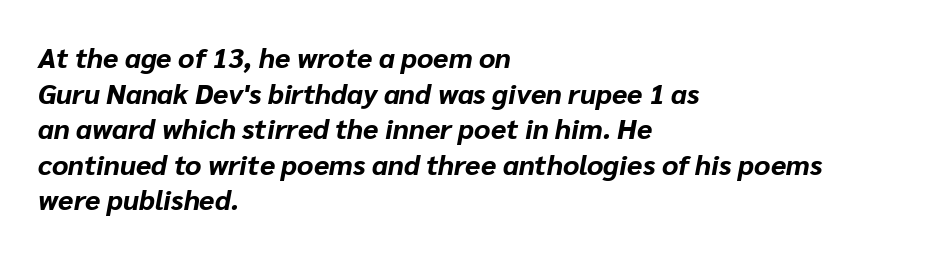
The image shows 28 px bold type, italic (leaning right); set left-aligned, normal line spacing (1.27x), normal letter spacing, not underlined; low stroke contrast and a medium x-height.
